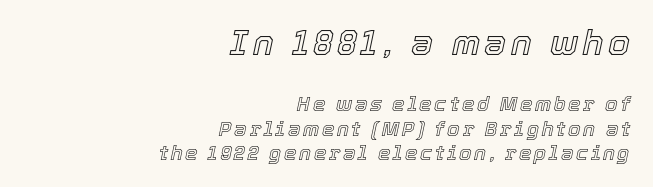
Q: Is the text italic (slanted)? A: Yes, it leans right by about 12 degrees.
Q: Is the text underlined? A: No.
Q: How is the paragraph aligned? A: Right-aligned.
Q: Which block of text is set in a larger size, the first (top) or the second (bottom)? A: The first (top) one.
Q: Width (condensed, normal, or wide)? A: Normal.
Q: x-height? A: Medium.
Q: Monospaced? A: No.
